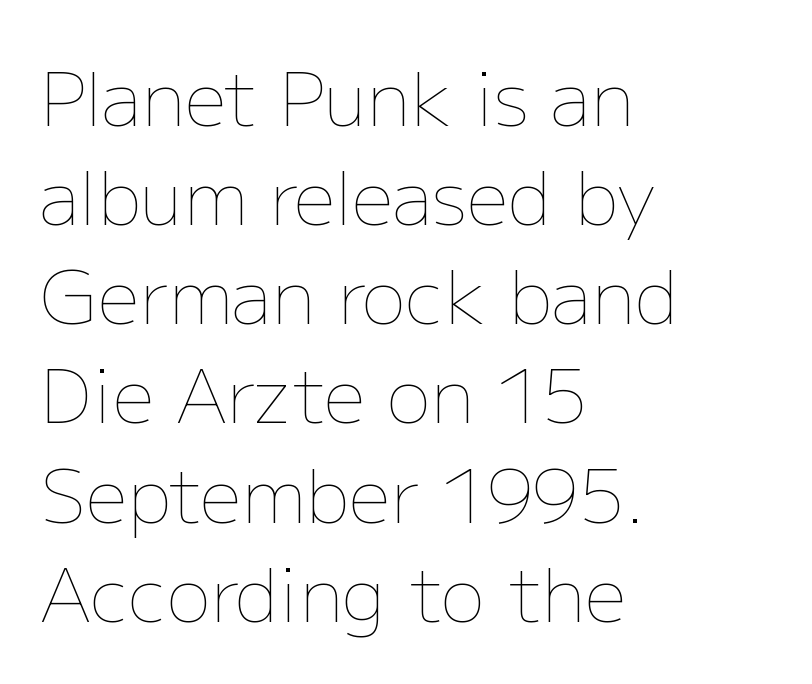
{"italic": "no", "bold": "no", "weight": "thin", "width": "normal", "stroke_contrast": "low", "x_height": "medium", "monospaced": "no", "underline": "no", "align": "left", "line_spacing": "normal", "line_spacing_ratio": 1.34, "letter_spacing": "normal", "letter_spacing_em": 0.0, "glyph_px": 74}
